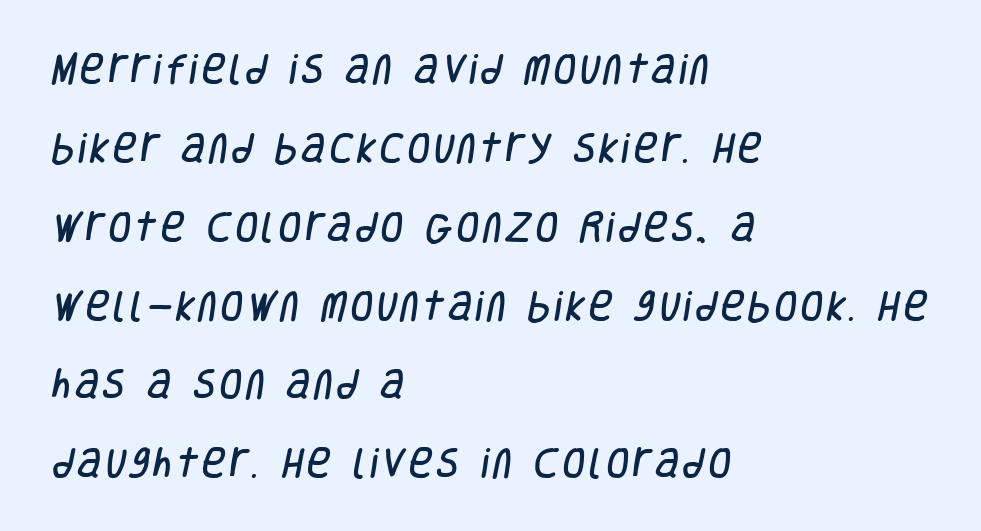
The characters display no serif detailing; their extremities are plain. This sample trades compactness for vertical openness between lines. The face used here is proportionally spaced, like ordinary book or web type. All the whitespace from short lines collects on the right. Descenders are the only things crossing below the line.
